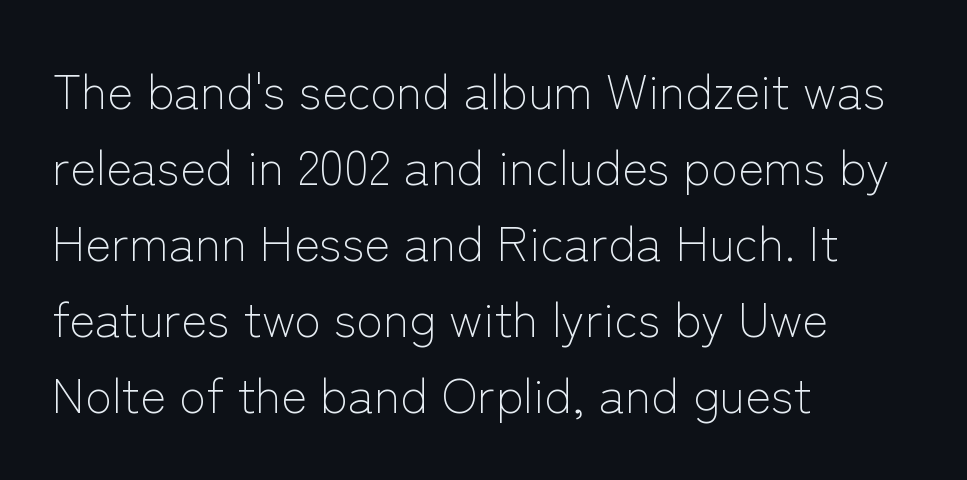
The image shows 49 px light sans-serif type, upright; set left-aligned, normal line spacing (1.55x), normal letter spacing, not underlined; low stroke contrast and a medium x-height.
